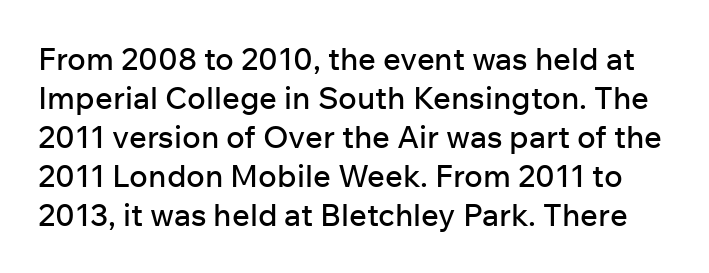
Q: Is the text italic (slanted)? A: No, it is upright.
Q: Is the typeface a serif or a sans-serif typeface? A: Sans-serif.
Q: Is the text underlined? A: No.
Q: Is the spacing between letters normal or unusually wide? A: Normal.
Q: Is the spacing between lines tight, normal or loose? A: Normal.
Q: Width (condensed, normal, or wide)? A: Normal.
Q: Stroke contrast? A: Low.
Q: x-height? A: Medium.
Q: Monospaced? A: No.
